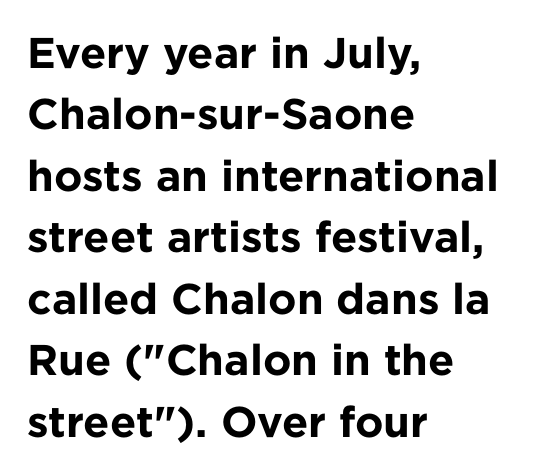
Q: Is the text bold? A: Yes.
Q: Is the text italic (slanted)? A: No, it is upright.
Q: Is the typeface a serif or a sans-serif typeface? A: Sans-serif.
Q: Is the text underlined? A: No.
Q: How is the paragraph aligned? A: Left-aligned.
Q: Is the spacing between letters normal or unusually wide? A: Normal.
Q: Is the spacing between lines tight, normal or loose? A: Normal.
Q: Width (condensed, normal, or wide)? A: Normal.
Q: Stroke contrast? A: Low.
Q: x-height? A: Medium.
Q: Monospaced? A: No.
